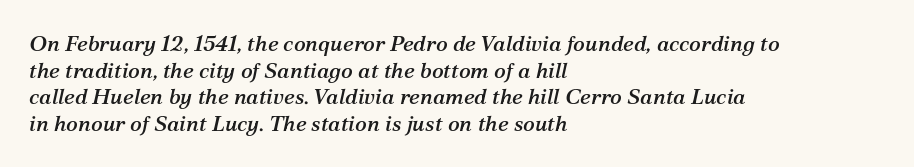
{"italic": "yes", "lean": "right", "slant_degrees": 12, "underline": "no", "align": "left", "line_spacing_ratio": 1.21, "letter_spacing": "normal", "letter_spacing_em": 0.0, "glyph_px": 22}
